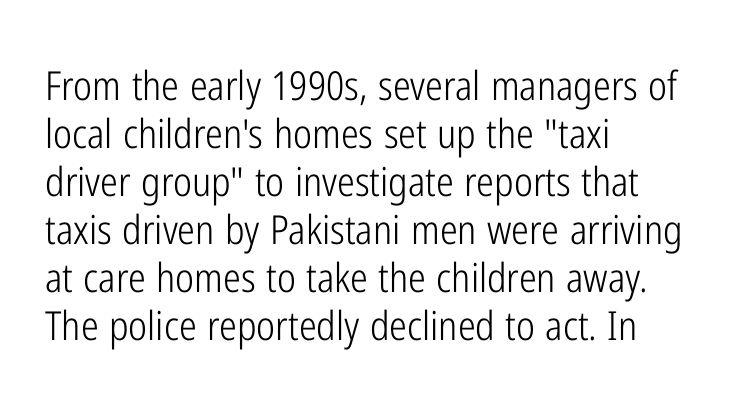
The image shows 40 px light, condensed sans-serif type, upright; set left-aligned, line spacing 1.2x, normal letter spacing, not underlined; low stroke contrast and a medium x-height.
